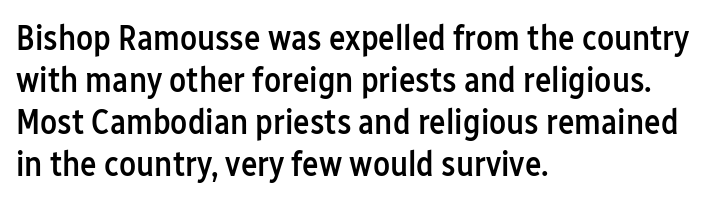
{"serif": "no", "italic": "no", "bold": "semi", "weight": "semibold", "width": "condensed", "stroke_contrast": "low", "x_height": "medium", "monospaced": "no", "underline": "no", "align": "left", "line_spacing_ratio": 1.2, "letter_spacing": "normal", "letter_spacing_em": 0.0, "glyph_px": 35}
